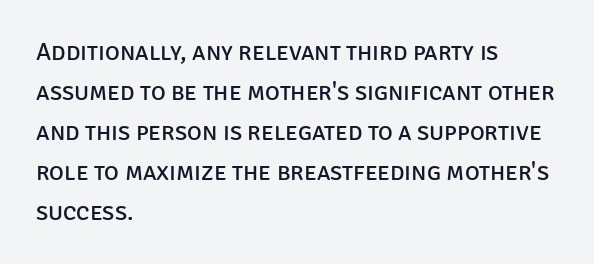
The image shows 25 px text type, upright; set left-aligned, normal line spacing (1.6x), normal letter spacing, not underlined.
